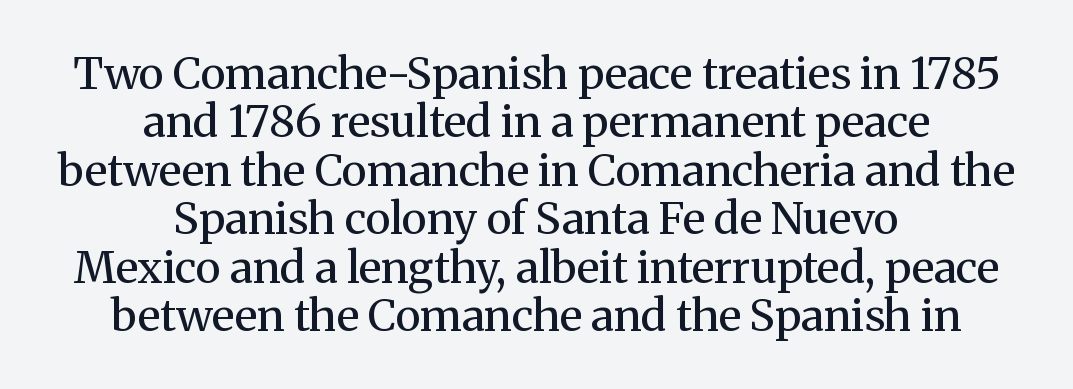
The image shows 44 px regular-weight serif type, upright; set centered, tight line spacing (1.1x), normal letter spacing, not underlined; medium stroke contrast and a medium x-height.
